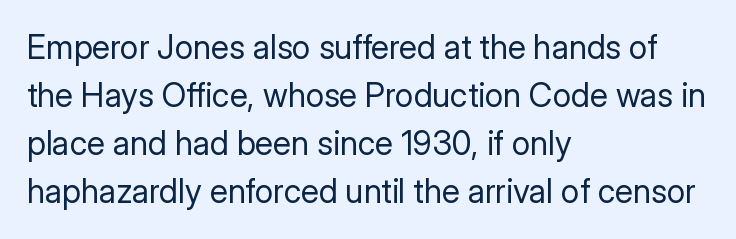
Q: Is the text bold? A: No.
Q: Is the text italic (slanted)? A: No, it is upright.
Q: Is the typeface a serif or a sans-serif typeface? A: Sans-serif.
Q: Is the text underlined? A: No.
Q: How is the paragraph aligned? A: Left-aligned.
Q: Is the spacing between letters normal or unusually wide? A: Normal.
Q: Is the spacing between lines tight, normal or loose? A: Normal.
Q: Width (condensed, normal, or wide)? A: Normal.
Q: Stroke contrast? A: Low.
Q: x-height? A: Medium.
Q: Monospaced? A: No.
